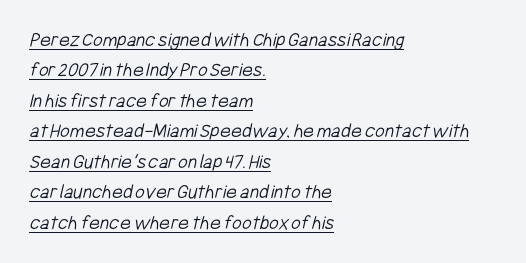
{"bold": "no", "underline": "yes", "align": "left", "line_spacing": "normal", "line_spacing_ratio": 1.45, "letter_spacing": "normal", "letter_spacing_em": 0.0, "glyph_px": 21}
